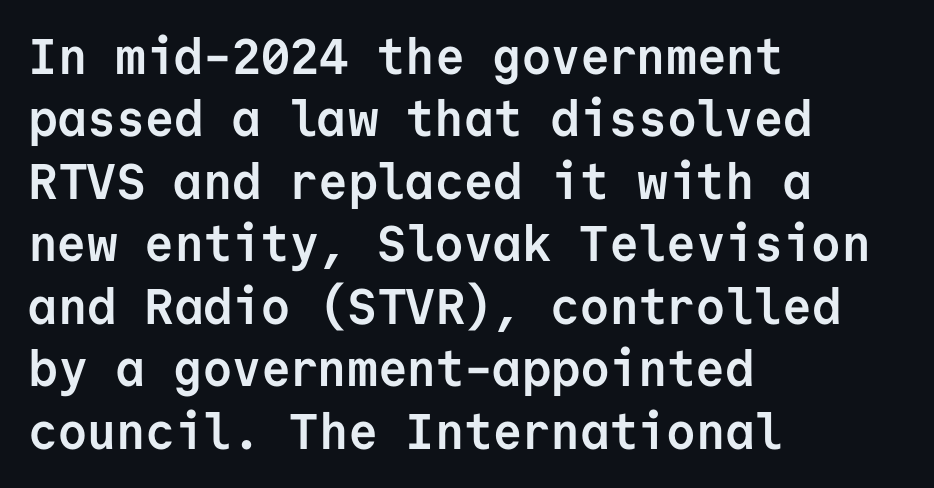
{"serif": "no", "italic": "no", "bold": "yes", "weight": "semibold", "width": "normal", "stroke_contrast": "low", "x_height": "medium", "monospaced": "yes", "underline": "no", "align": "left", "line_spacing": "normal", "line_spacing_ratio": 1.25, "letter_spacing": "normal", "letter_spacing_em": 0.0, "glyph_px": 50}
